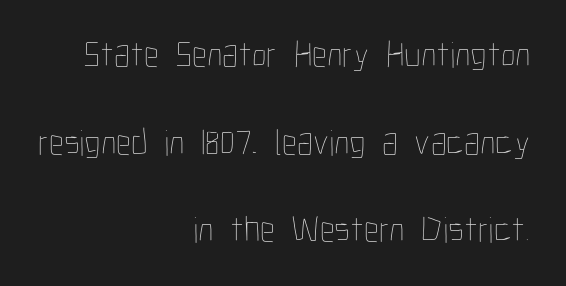
{"italic": "no", "bold": "no", "weight": "thin", "width": "condensed", "stroke_contrast": "low", "x_height": "medium", "monospaced": "no", "underline": "no", "align": "right", "line_spacing": "loose", "line_spacing_ratio": 2.37, "letter_spacing": "normal", "letter_spacing_em": 0.0, "glyph_px": 37}
